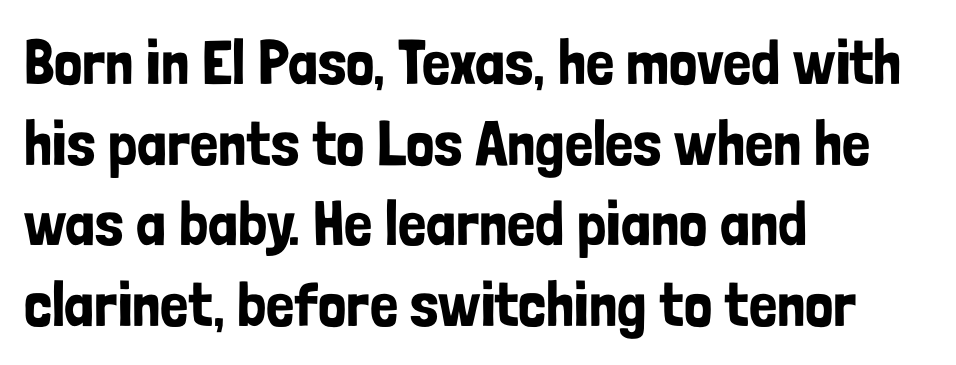
{"serif": "no", "italic": "no", "width": "condensed", "stroke_contrast": "low", "x_height": "medium", "monospaced": "no", "underline": "no", "align": "left", "line_spacing": "normal", "line_spacing_ratio": 1.28, "letter_spacing": "normal", "letter_spacing_em": 0.0, "glyph_px": 63}
